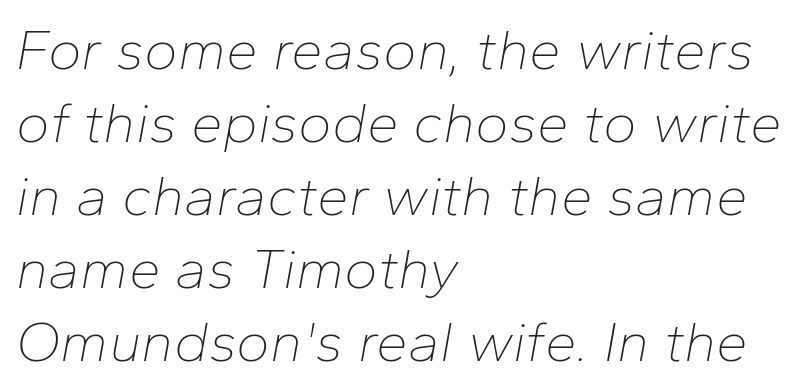
Italic: yes, the glyphs are oblique. The glyphs are unaccompanied by any horizontal stroke below them. These lines keep a tight, regular rhythm from letter to letter. Short and long lines alike share a common starting point at left.
